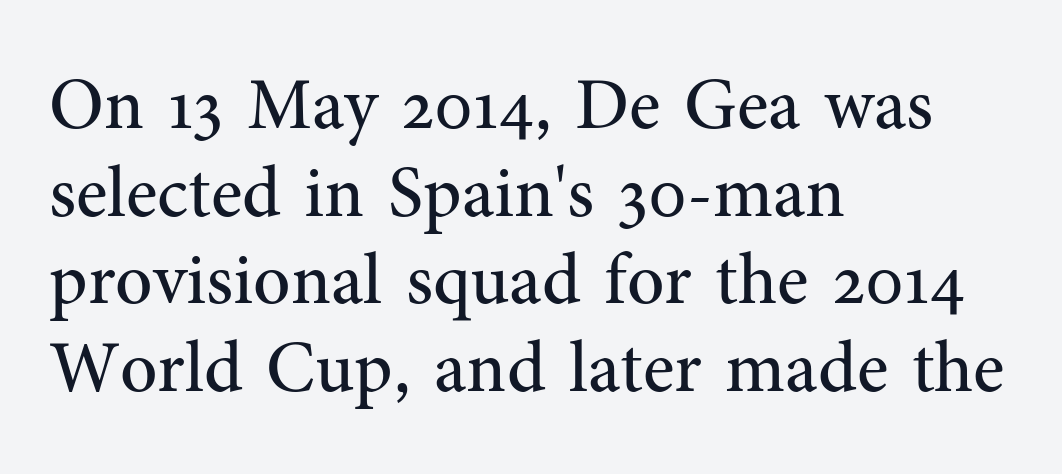
The image shows 73 px regular-weight serif type, upright; set left-aligned, line spacing 1.2x, normal letter spacing, not underlined; medium stroke contrast and a medium x-height.
